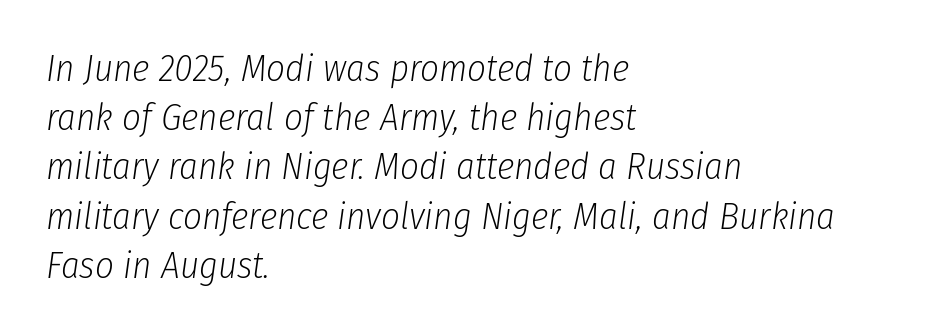
{"italic": "yes", "lean": "right", "slant_degrees": 8, "bold": "no", "weight": "light", "width": "condensed", "stroke_contrast": "low", "x_height": "medium", "monospaced": "no", "underline": "no", "align": "left", "line_spacing": "normal", "line_spacing_ratio": 1.33, "letter_spacing": "normal", "letter_spacing_em": 0.0, "glyph_px": 37}
